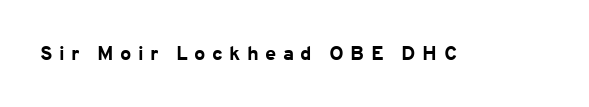
The image shows 20 px bold type, upright; set unusually wide letter spacing (+0.32 em), not underlined.
